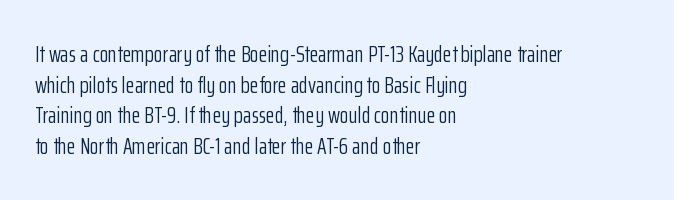
{"italic": "no", "bold": "no", "underline": "no", "align": "left", "line_spacing": "normal", "line_spacing_ratio": 1.33, "letter_spacing": "normal", "letter_spacing_em": 0.0, "glyph_px": 23}
